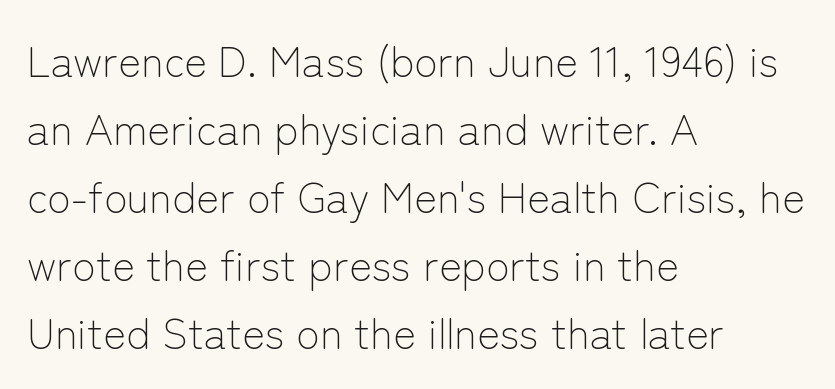
The image shows 43 px light sans-serif type, upright; set left-aligned, normal line spacing (1.58x), normal letter spacing, not underlined; low stroke contrast and a medium x-height.
